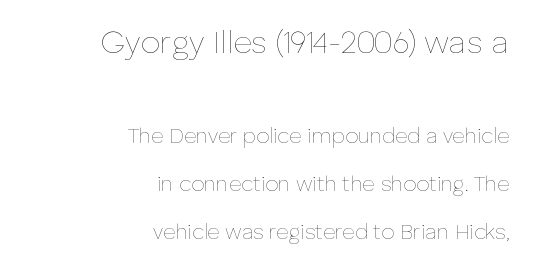
Q: Is the text bold? A: No.
Q: Is the text italic (slanted)? A: No, it is upright.
Q: Is the text underlined? A: No.
Q: How is the paragraph aligned? A: Right-aligned.
Q: Is the spacing between letters normal or unusually wide? A: Normal.
Q: Is the spacing between lines tight, normal or loose? A: Loose.
Q: Which block of text is set in a larger size, the first (top) or the second (bottom)? A: The first (top) one.
Q: Width (condensed, normal, or wide)? A: Normal.
Q: Stroke contrast? A: Low.
Q: x-height? A: Medium.
Q: Monospaced? A: No.
